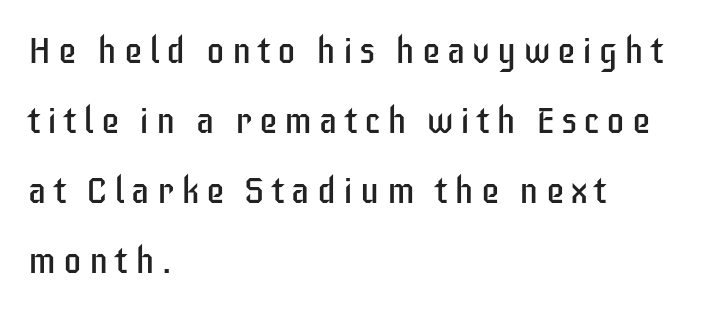
The image shows 37 px regular-weight, condensed sans-serif type, upright; set left-aligned, line spacing 1.89x, not underlined; low stroke contrast and a large x-height.
